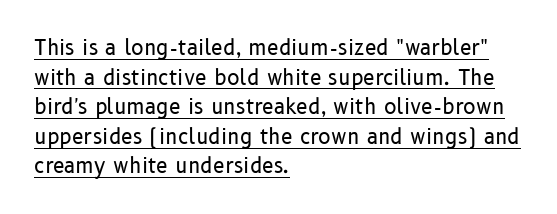
The image shows 21 px text type, upright; set left-aligned, normal line spacing (1.41x), normal letter spacing, underlined.
